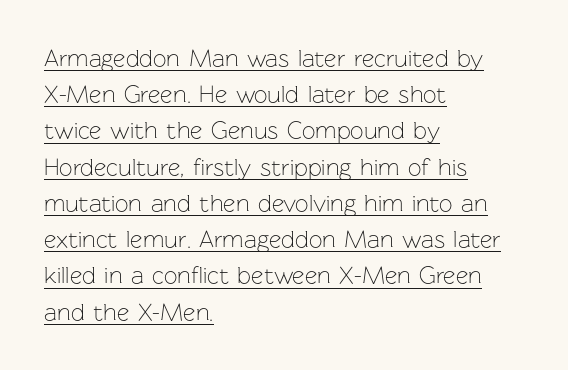
{"italic": "no", "bold": "no", "underline": "yes", "align": "left", "line_spacing": "normal", "line_spacing_ratio": 1.51, "letter_spacing": "normal", "letter_spacing_em": 0.0, "glyph_px": 24}
